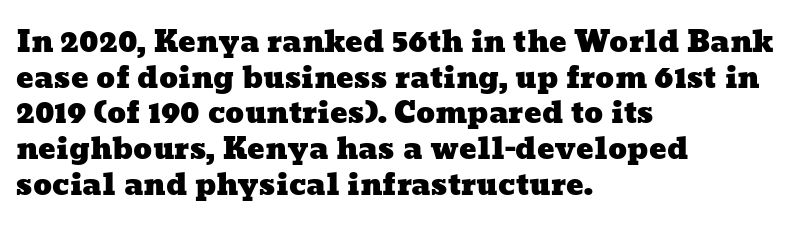
Q: Is the text underlined? A: No.
Q: How is the paragraph aligned? A: Left-aligned.
Q: Is the spacing between letters normal or unusually wide? A: Normal.
Q: Width (condensed, normal, or wide)? A: Wide.
Q: Stroke contrast? A: Low.
Q: x-height? A: Medium.
Q: Monospaced? A: No.
